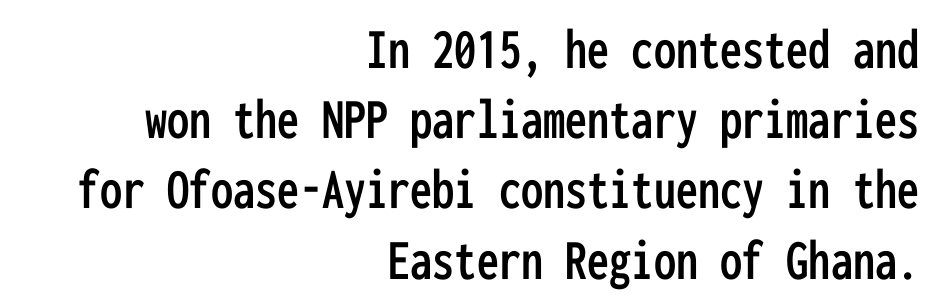
{"serif": "no", "italic": "no", "width": "condensed", "stroke_contrast": "low", "x_height": "medium", "monospaced": "yes", "underline": "no", "align": "right", "line_spacing_ratio": 1.19, "letter_spacing": "normal", "letter_spacing_em": 0.0, "glyph_px": 59}
